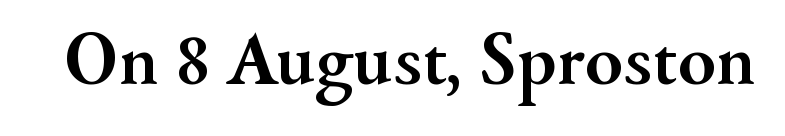
Q: Is the text bold? A: Yes.
Q: Is the text italic (slanted)? A: No, it is upright.
Q: Is the typeface a serif or a sans-serif typeface? A: Serif.
Q: Is the text underlined? A: No.
Q: Is the spacing between letters normal or unusually wide? A: Normal.
Q: Width (condensed, normal, or wide)? A: Normal.
Q: Stroke contrast? A: Medium.
Q: x-height? A: Small.
Q: Monospaced? A: No.
